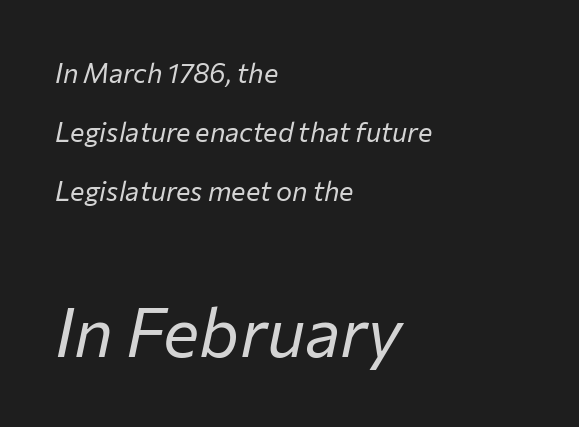
The baseline area is clear. This block would shrink considerably if given ordinary leading; it's expanded now. Compared with ordinary roman type, these characters are visibly tilted. Stems and bowls with no extra thickness — not bold. Line starts are locked; line ends wander. Note the varied advance widths — an 'i' is clearly narrower than an 'm'.
